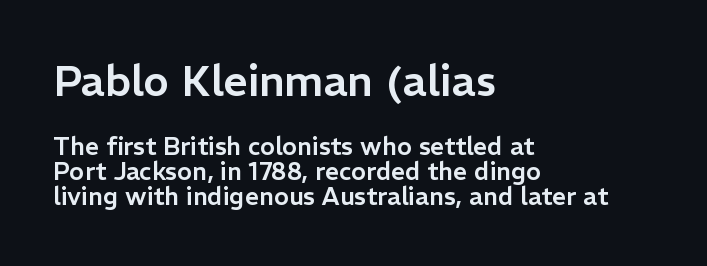
The image shows 43 px sans-serif type, upright; set left-aligned, tight line spacing (1.0x), normal letter spacing, not underlined; the first (top) block is 1.72x larger; low stroke contrast and a medium x-height.
